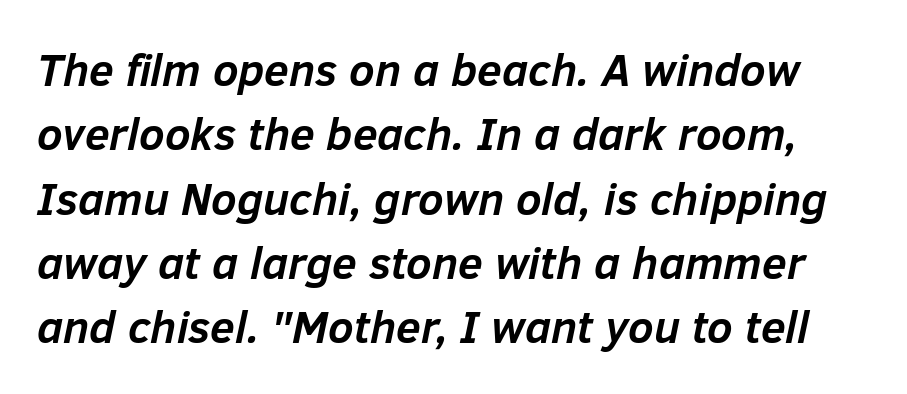
The image shows 45 px semibold type, italic (leaning right); set normal line spacing (1.43x), normal letter spacing, not underlined; low stroke contrast and a medium x-height.
